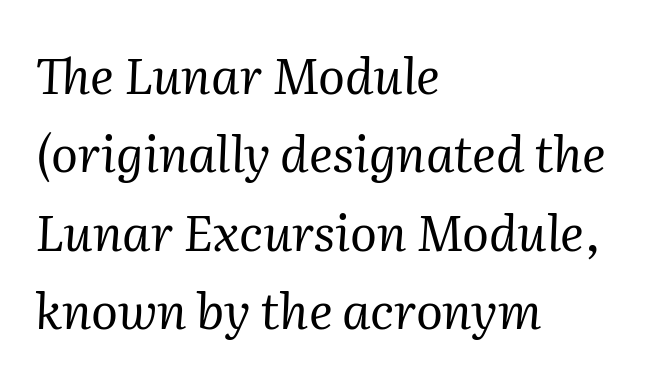
The image shows 50 px regular-weight serif type, italic (leaning right); set left-aligned, normal line spacing (1.57x), normal letter spacing, not underlined; medium stroke contrast and a medium x-height.
